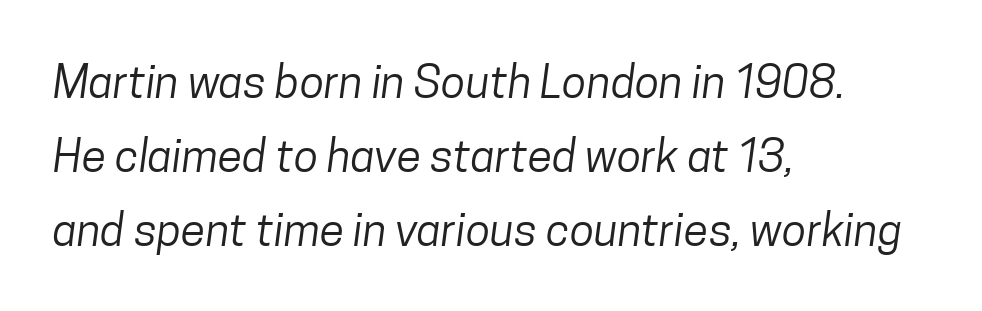
Q: Is the text bold? A: No.
Q: Is the typeface a serif or a sans-serif typeface? A: Sans-serif.
Q: Is the text underlined? A: No.
Q: How is the paragraph aligned? A: Left-aligned.
Q: Is the spacing between letters normal or unusually wide? A: Normal.
Q: Is the spacing between lines tight, normal or loose? A: Normal.
Q: Width (condensed, normal, or wide)? A: Condensed.
Q: Stroke contrast? A: Low.
Q: x-height? A: Medium.
Q: Monospaced? A: No.
